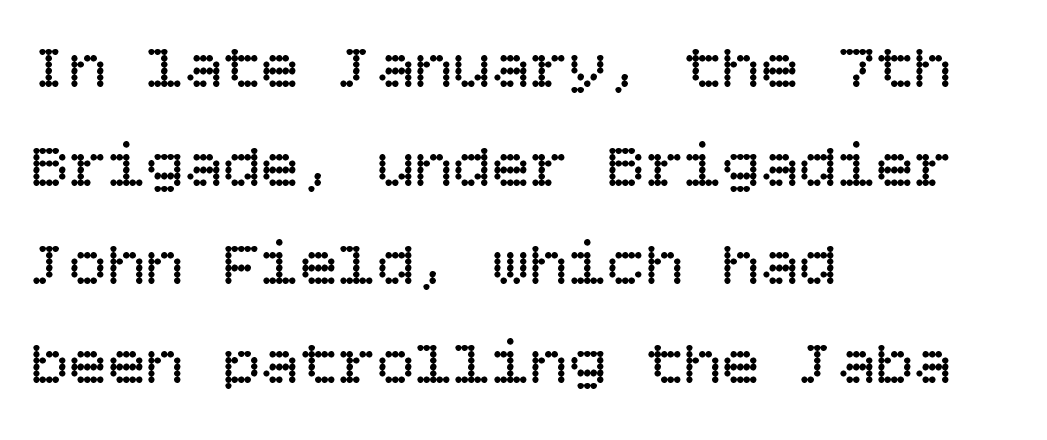
Q: Is the text bold? A: No.
Q: Is the text italic (slanted)? A: No, it is upright.
Q: Is the text underlined? A: No.
Q: How is the paragraph aligned? A: Left-aligned.
Q: Is the spacing between letters normal or unusually wide? A: Normal.
Q: Is the spacing between lines tight, normal or loose? A: Normal.
Q: Width (condensed, normal, or wide)? A: Normal.
Q: Stroke contrast? A: Low.
Q: x-height? A: Large.
